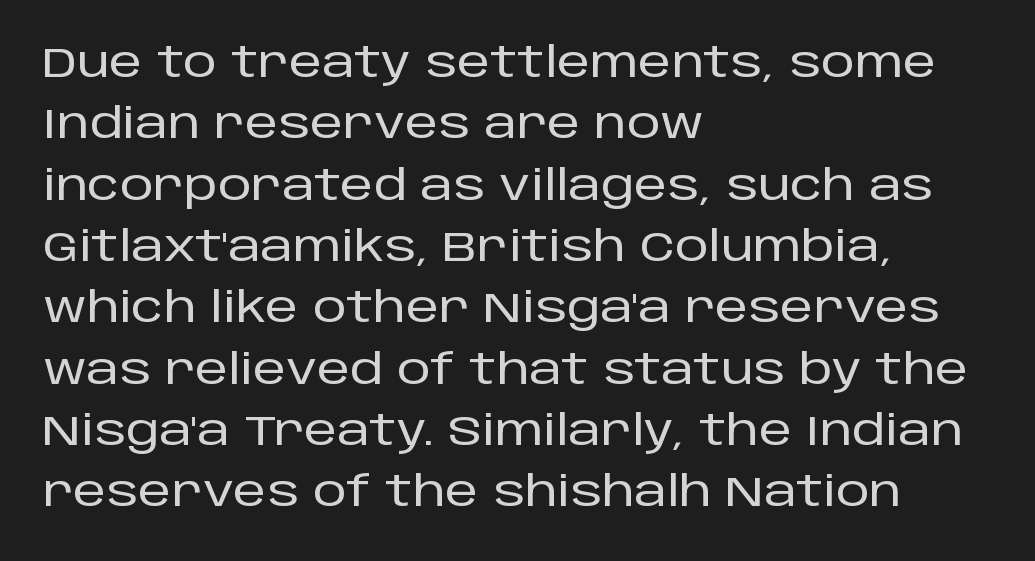
Q: Is the text italic (slanted)? A: No, it is upright.
Q: Is the typeface a serif or a sans-serif typeface? A: Sans-serif.
Q: Is the text underlined? A: No.
Q: How is the paragraph aligned? A: Left-aligned.
Q: Is the spacing between letters normal or unusually wide? A: Normal.
Q: Is the spacing between lines tight, normal or loose? A: Normal.
Q: Width (condensed, normal, or wide)? A: Normal.
Q: Stroke contrast? A: Low.
Q: x-height? A: Large.
Q: Monospaced? A: No.
